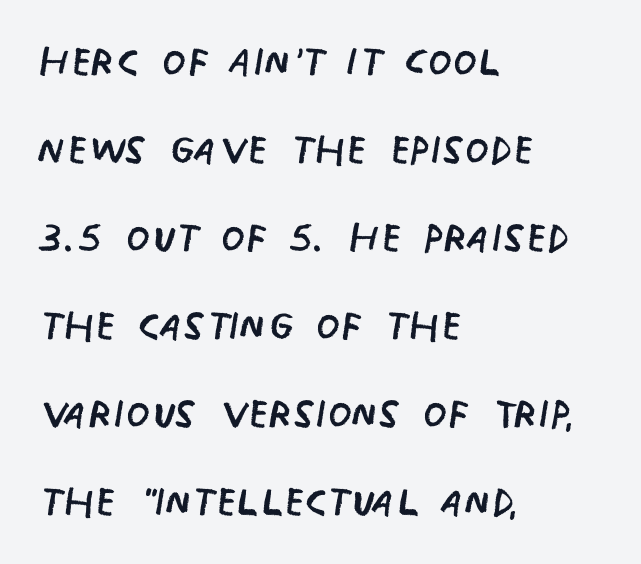
The image shows 55 px regular-weight, condensed sans-serif type; set left-aligned, normal line spacing (1.6x), normal letter spacing, not underlined; low stroke contrast and a large x-height.
